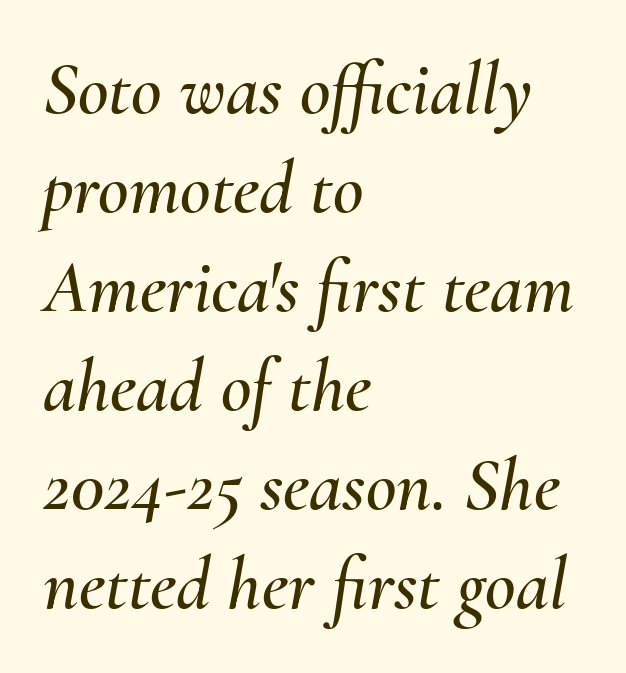
The image shows 75 px text type, italic (leaning right); set left-aligned, normal line spacing (1.32x), normal letter spacing, not underlined; medium stroke contrast and a small x-height.
